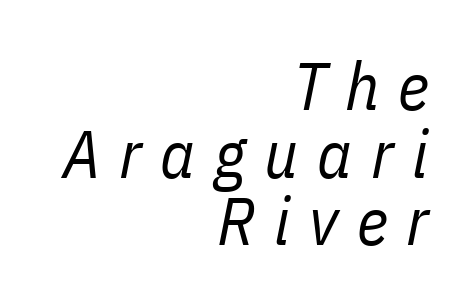
{"italic": "yes", "lean": "right", "slant_degrees": 11, "bold": "no", "weight": "regular", "width": "condensed", "stroke_contrast": "low", "x_height": "medium", "monospaced": "no", "underline": "no", "align": "right", "line_spacing": "tight", "line_spacing_ratio": 1.01, "letter_spacing": "wide", "letter_spacing_em": 0.28, "glyph_px": 67}
